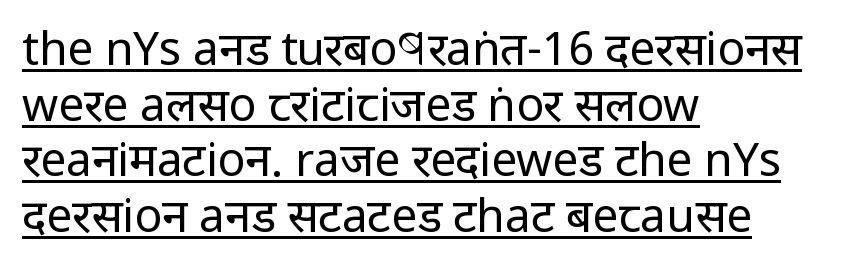
Typographically, this falls in the sans-serif category. Every row of glyphs begins at an identical x-position on the left. Proportional: the letters do not fall into vertical columns. Underlined type. The weight tops out at a normal text grade.
